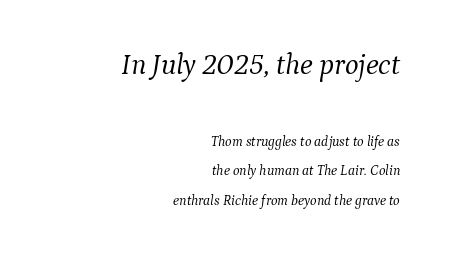
The gaps between neighbouring characters are ordinary and unremarkable. The lines are spread far apart with generous leading. Teacher's note: observe the even right margin — that is flush-right alignment. Letters rest on an invisible, unmarked baseline. The font family rendered here belongs to the serif group.
